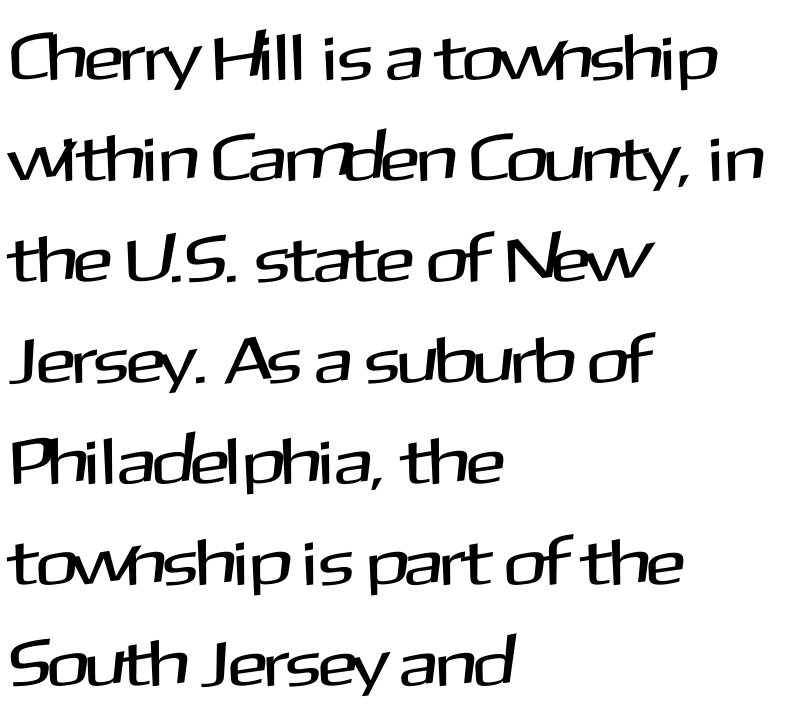
{"serif": "no", "italic": "no", "width": "normal", "stroke_contrast": "medium", "x_height": "medium", "monospaced": "no", "underline": "no", "align": "left", "line_spacing": "normal", "line_spacing_ratio": 1.53, "letter_spacing": "normal", "letter_spacing_em": 0.0, "glyph_px": 66}
